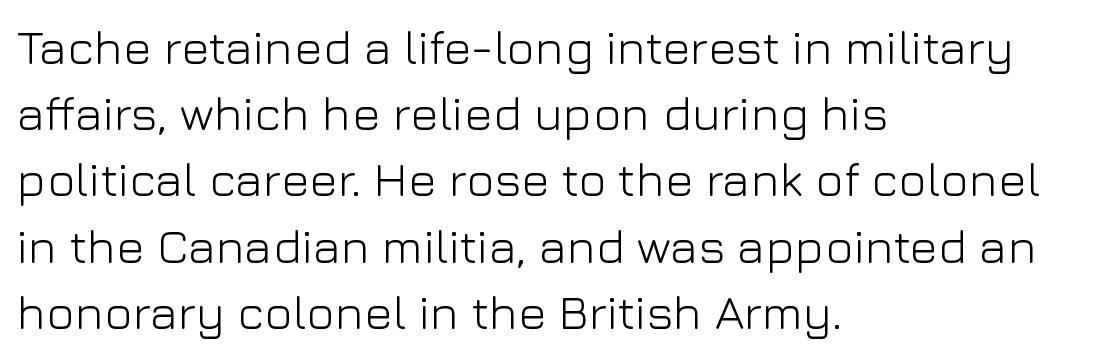
{"serif": "no", "italic": "no", "bold": "no", "weight": "light", "width": "normal", "stroke_contrast": "low", "x_height": "medium", "monospaced": "no", "underline": "no", "align": "left", "line_spacing": "normal", "line_spacing_ratio": 1.38, "letter_spacing": "normal", "letter_spacing_em": 0.0, "glyph_px": 48}
